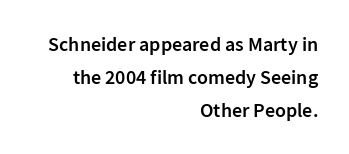
{"italic": "no", "bold": "semi", "underline": "no", "align": "right", "line_spacing": "normal", "line_spacing_ratio": 1.64, "letter_spacing": "normal", "letter_spacing_em": 0.0, "glyph_px": 20}
